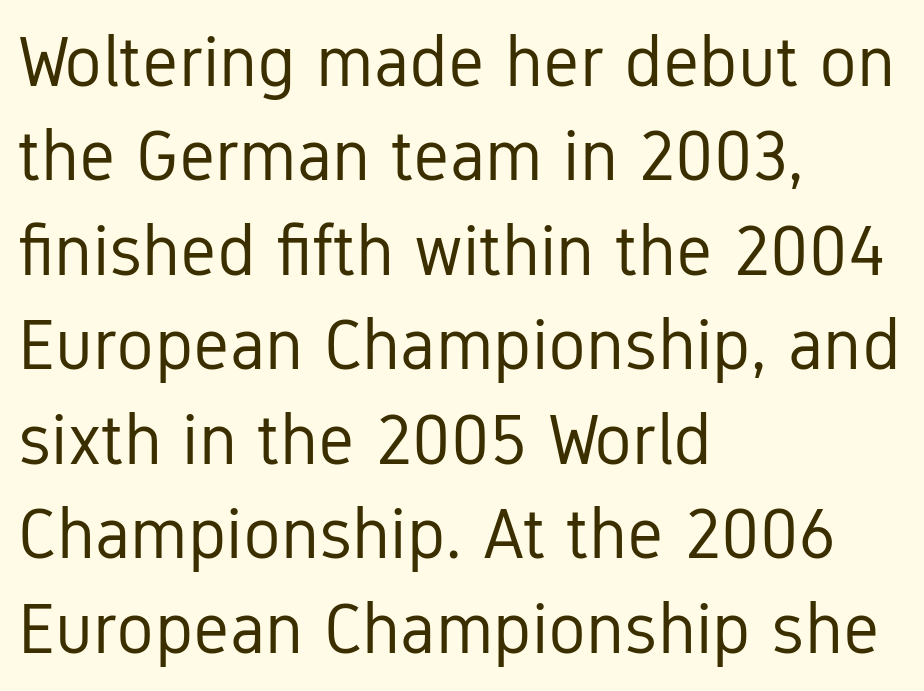
{"serif": "no", "italic": "no", "bold": "no", "weight": "regular", "width": "condensed", "stroke_contrast": "low", "x_height": "medium", "monospaced": "no", "underline": "no", "align": "left", "line_spacing": "normal", "line_spacing_ratio": 1.33, "letter_spacing": "normal", "letter_spacing_em": 0.0, "glyph_px": 71}
